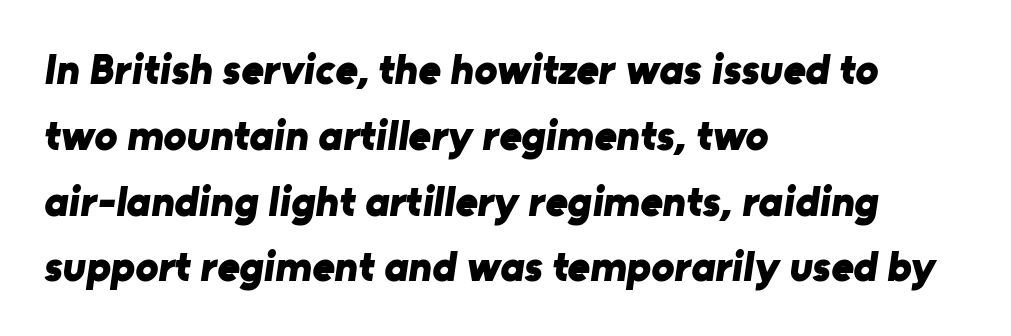
{"serif": "no", "bold": "yes", "weight": "bold", "width": "normal", "stroke_contrast": "low", "x_height": "medium", "monospaced": "no", "underline": "no", "align": "left", "line_spacing": "normal", "line_spacing_ratio": 1.53, "letter_spacing": "normal", "letter_spacing_em": 0.0, "glyph_px": 43}
